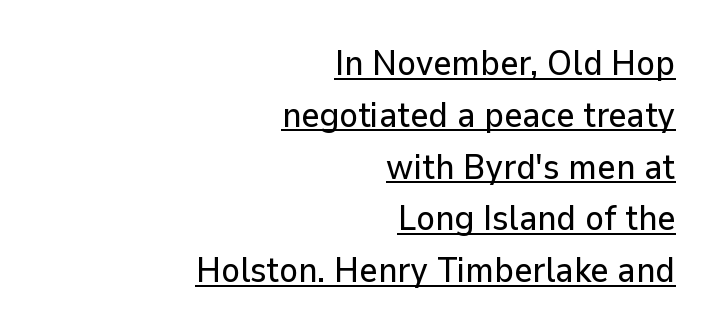
{"serif": "no", "italic": "no", "width": "normal", "stroke_contrast": "low", "x_height": "medium", "monospaced": "no", "underline": "yes", "align": "right", "line_spacing": "normal", "line_spacing_ratio": 1.48, "letter_spacing": "normal", "letter_spacing_em": 0.0, "glyph_px": 35}
